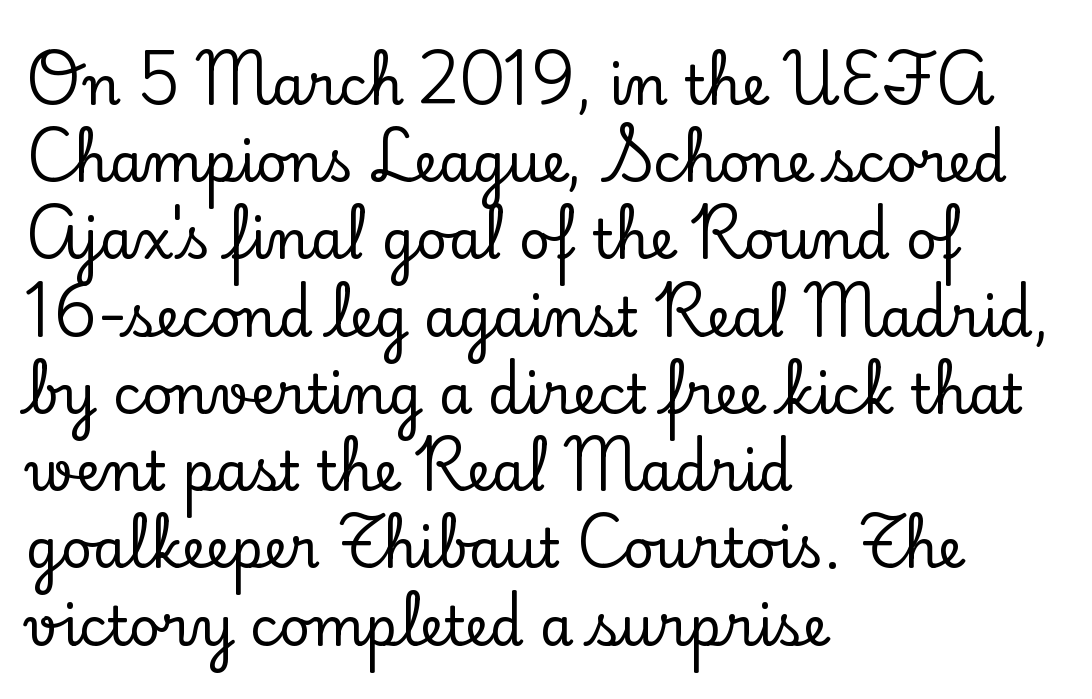
The passage shown has conventional tracking throughout. The rendering uses natural spacing where letterforms have individual widths. Caption: multi-line text, flush left, ragged right. A roman cut, with each character standing at attention. Look at the bottom of the vertical strokes: they flare into serifs here.
